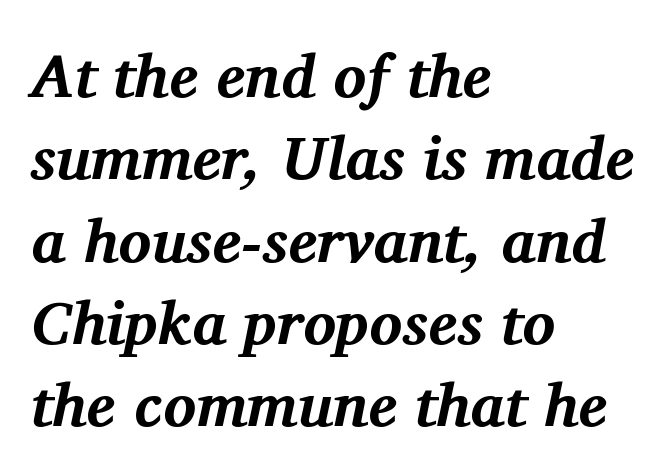
{"serif": "yes", "italic": "yes", "lean": "right", "slant_degrees": 11, "bold": "yes", "weight": "bold", "width": "normal", "stroke_contrast": "medium", "x_height": "medium", "monospaced": "no", "underline": "no", "align": "left", "line_spacing": "normal", "line_spacing_ratio": 1.35, "letter_spacing": "normal", "letter_spacing_em": 0.0, "glyph_px": 61}
